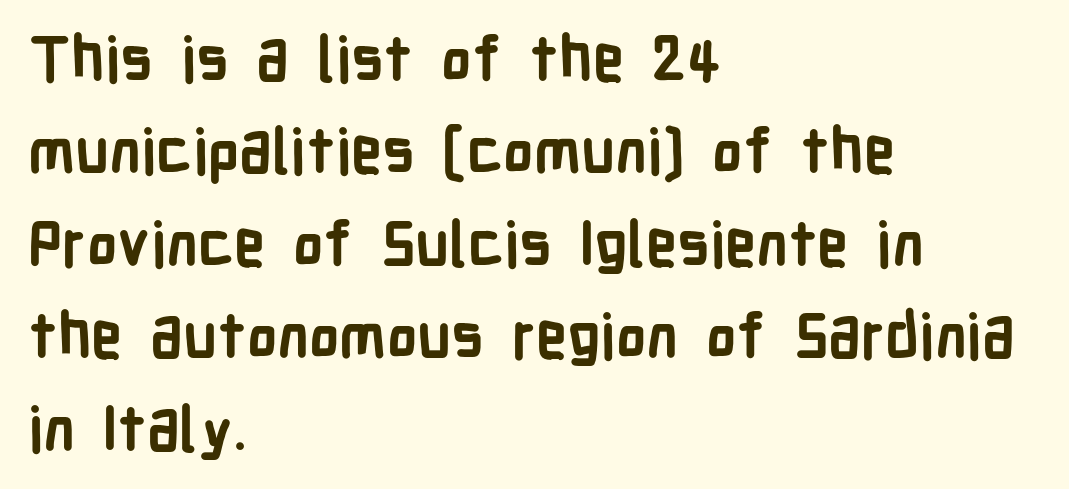
The image shows 62 px semibold, condensed sans-serif type, upright; set left-aligned, normal line spacing (1.49x), normal letter spacing, not underlined; low stroke contrast and a medium x-height.
